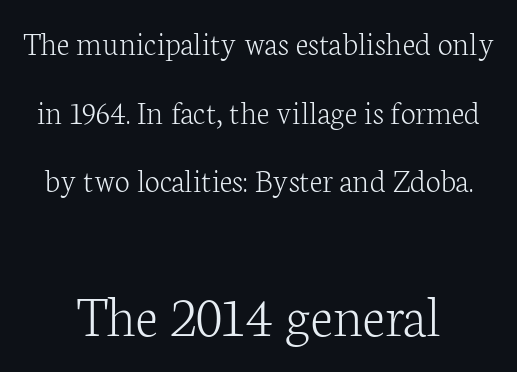
The image shows 60 px light serif type, upright; set centered, loose line spacing (2.02x), normal letter spacing, not underlined; the second (bottom) block is 1.76x larger; low stroke contrast and a medium x-height.
